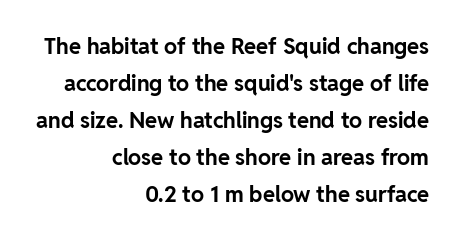
The image shows 22 px bold type, upright; set right-aligned, normal line spacing (1.68x), normal letter spacing, not underlined.
